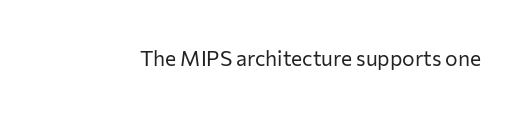
Q: Is the text bold? A: No.
Q: Is the text italic (slanted)? A: No, it is upright.
Q: Is the text underlined? A: No.
Q: Is the spacing between letters normal or unusually wide? A: Normal.
